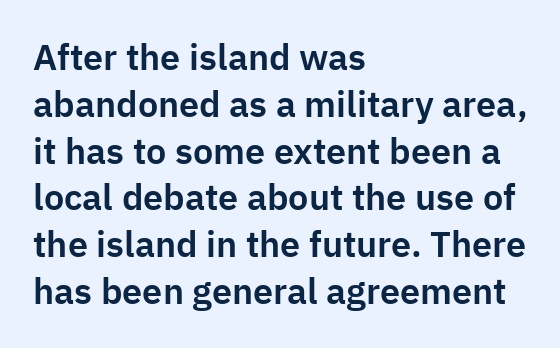
{"serif": "no", "italic": "no", "width": "normal", "stroke_contrast": "low", "x_height": "medium", "monospaced": "no", "underline": "no", "align": "left", "line_spacing": "normal", "line_spacing_ratio": 1.3, "letter_spacing": "normal", "letter_spacing_em": 0.0, "glyph_px": 36}
